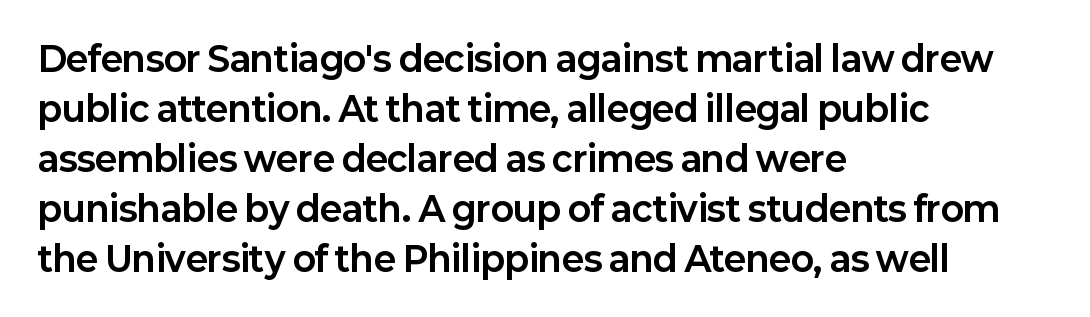
{"serif": "no", "italic": "no", "bold": "yes", "weight": "bold", "width": "normal", "stroke_contrast": "low", "x_height": "medium", "monospaced": "no", "underline": "no", "align": "left", "line_spacing": "normal", "line_spacing_ratio": 1.47, "letter_spacing": "normal", "letter_spacing_em": 0.0, "glyph_px": 34}
